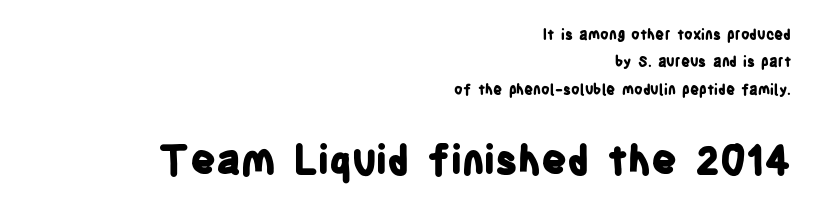
Q: Is the text bold? A: Yes.
Q: Is the text italic (slanted)? A: No, it is upright.
Q: Is the typeface a serif or a sans-serif typeface? A: Sans-serif.
Q: Is the text underlined? A: No.
Q: How is the paragraph aligned? A: Right-aligned.
Q: Is the spacing between letters normal or unusually wide? A: Normal.
Q: Is the spacing between lines tight, normal or loose? A: Loose.
Q: Which block of text is set in a larger size, the first (top) or the second (bottom)? A: The second (bottom) one.
Q: Width (condensed, normal, or wide)? A: Condensed.
Q: Stroke contrast? A: Low.
Q: x-height? A: Large.
Q: Monospaced? A: No.
